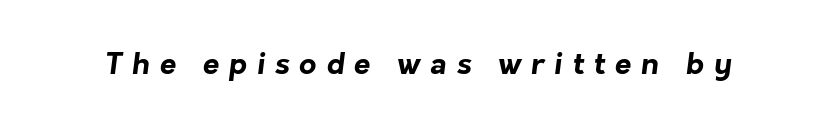
Set as a true bold cut, around the 700 mark. Inter-character spacing is expanded well beyond the font's built-in metrics. This sample uses a sans-serif face. Glance below the letters and you will spot only blank space.
